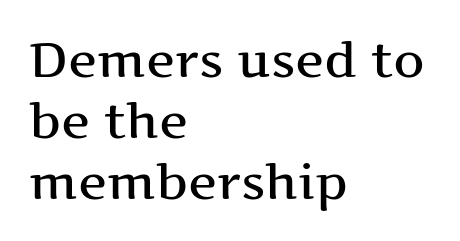
Q: Is the text italic (slanted)? A: No, it is upright.
Q: Is the typeface a serif or a sans-serif typeface? A: Serif.
Q: Is the text underlined? A: No.
Q: How is the paragraph aligned? A: Left-aligned.
Q: Is the spacing between letters normal or unusually wide? A: Normal.
Q: Width (condensed, normal, or wide)? A: Wide.
Q: Stroke contrast? A: Medium.
Q: x-height? A: Medium.
Q: Monospaced? A: No.
